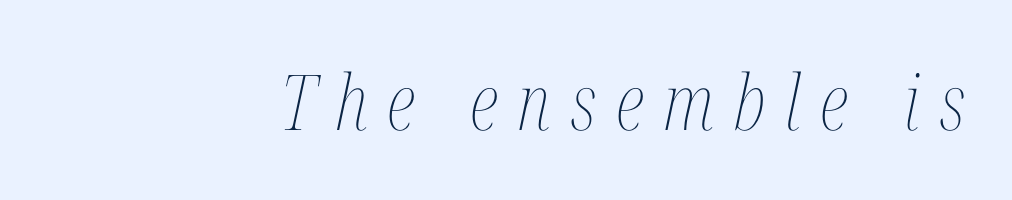
The image shows 77 px thin, condensed type, italic (leaning right); set right-aligned, unusually wide letter spacing (+0.25 em), not underlined; medium stroke contrast and a medium x-height.
